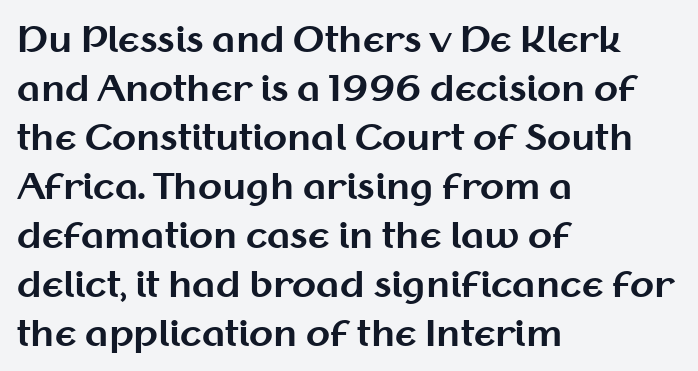
Q: Is the text bold? A: Yes.
Q: Is the text italic (slanted)? A: No, it is upright.
Q: Is the typeface a serif or a sans-serif typeface? A: Sans-serif.
Q: Is the text underlined? A: No.
Q: How is the paragraph aligned? A: Left-aligned.
Q: Is the spacing between letters normal or unusually wide? A: Normal.
Q: Is the spacing between lines tight, normal or loose? A: Normal.
Q: Width (condensed, normal, or wide)? A: Normal.
Q: Stroke contrast? A: Medium.
Q: x-height? A: Medium.
Q: Monospaced? A: No.
